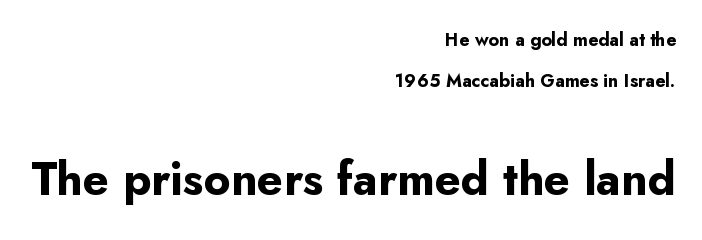
The image shows 46 px bold sans-serif type, upright; set right-aligned, loose line spacing (2.29x), normal letter spacing, not underlined; the second (bottom) block is 2.56x larger; low stroke contrast and a small x-height.
